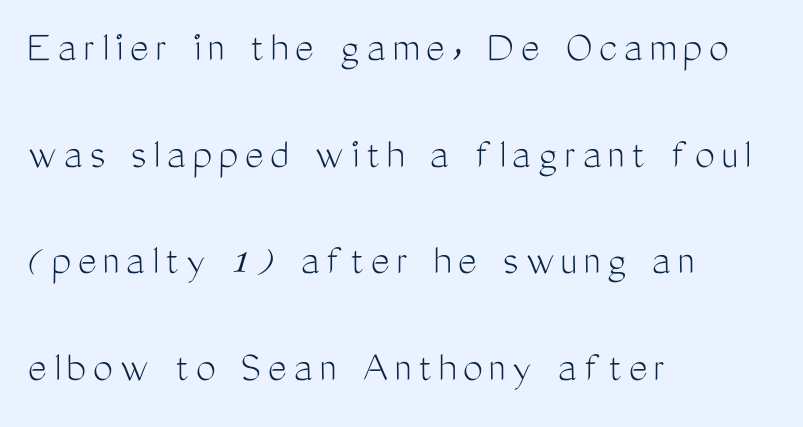
The font sits on the lighter half of the weight spectrum, regular included. The leading is generous, giving the passage an open texture. Short and long lines alike share a common starting point at left. This is roman type, the default non-slanted kind.
